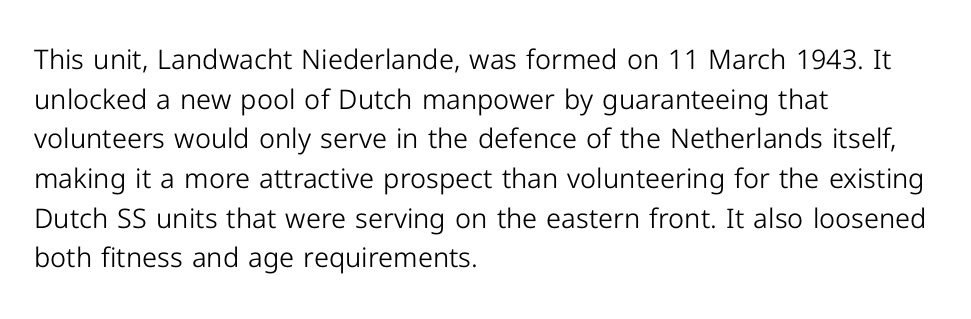
The image shows 27 px text type, upright; set left-aligned, normal line spacing (1.47x), normal letter spacing, not underlined.
